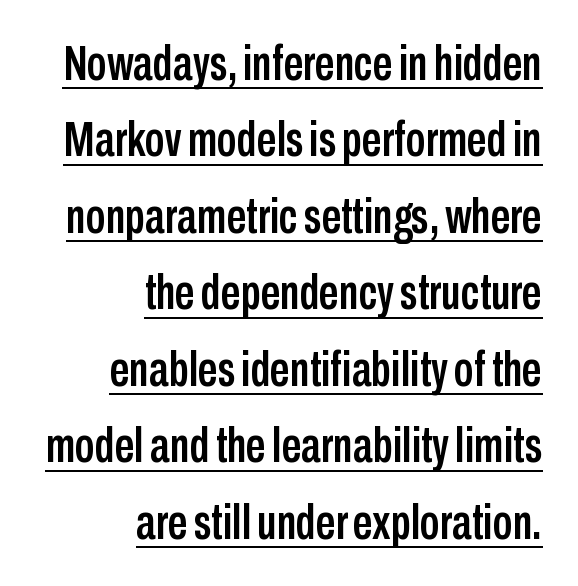
The axis of the letterforms is exactly vertical. In designer terms, the underline attribute is active on this setting. Serif or sans? Sans — the stroke terminals are bare. The face used here is proportionally spaced, like ordinary book or web type. The letters sit at their default tracking, neither squeezed nor spread.
